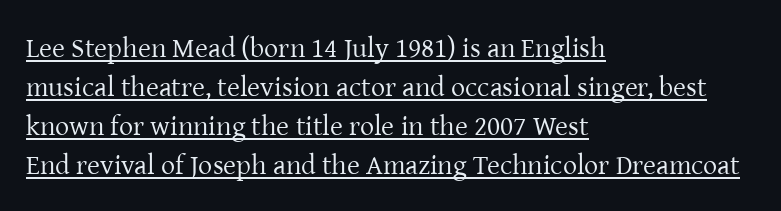
{"serif": "yes", "italic": "no", "bold": "no", "weight": "regular", "width": "normal", "stroke_contrast": "low", "x_height": "medium", "monospaced": "no", "underline": "yes", "align": "left", "line_spacing": "normal", "line_spacing_ratio": 1.39, "letter_spacing": "normal", "letter_spacing_em": 0.0, "glyph_px": 28}
